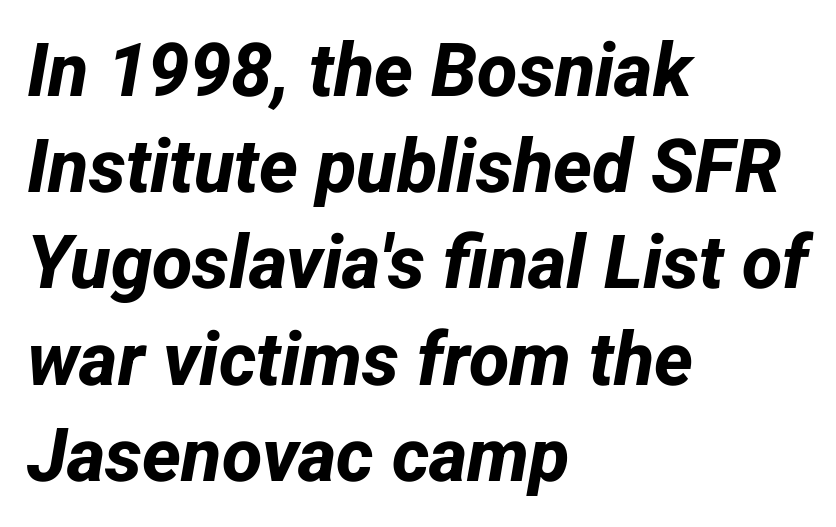
The image shows 74 px bold sans-serif type; set left-aligned, normal line spacing (1.3x), normal letter spacing, not underlined; low stroke contrast and a medium x-height.
